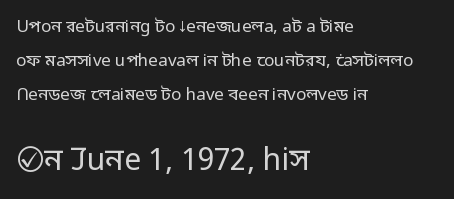
{"serif": "no", "italic": "no", "bold": "no", "weight": "regular", "width": "normal", "stroke_contrast": "low", "x_height": "medium", "monospaced": "no", "underline": "no", "align": "left", "line_spacing": "loose", "line_spacing_ratio": 2.0, "letter_spacing": "normal", "letter_spacing_em": 0.0, "larger_block": "second", "size_ratio": 1.76, "glyph_px": 30}
